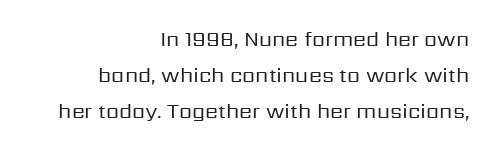
{"italic": "no", "bold": "no", "underline": "no", "align": "right", "line_spacing_ratio": 1.72, "letter_spacing": "normal", "letter_spacing_em": 0.0, "glyph_px": 21}
